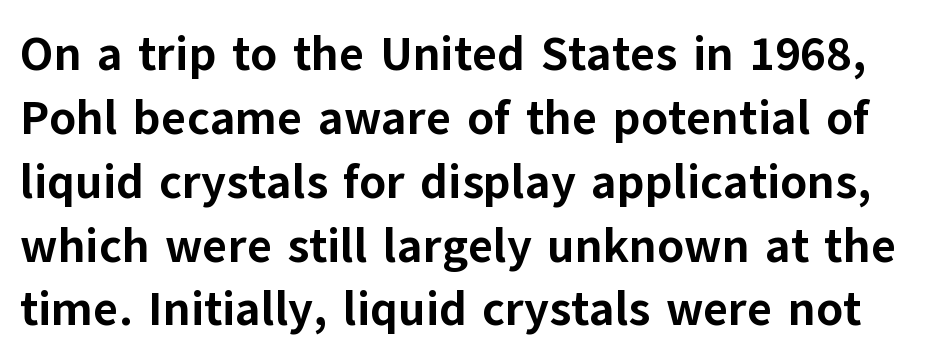
Q: Is the text bold? A: Yes.
Q: Is the text italic (slanted)? A: No, it is upright.
Q: Is the typeface a serif or a sans-serif typeface? A: Sans-serif.
Q: Is the text underlined? A: No.
Q: Is the spacing between letters normal or unusually wide? A: Normal.
Q: Is the spacing between lines tight, normal or loose? A: Normal.
Q: Width (condensed, normal, or wide)? A: Normal.
Q: Stroke contrast? A: Low.
Q: x-height? A: Medium.
Q: Monospaced? A: No.
